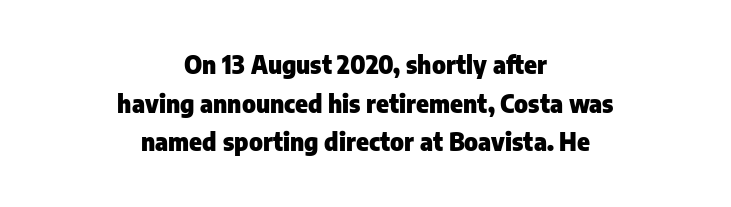
{"italic": "no", "bold": "yes", "underline": "no", "align": "center", "line_spacing": "normal", "line_spacing_ratio": 1.61, "letter_spacing": "normal", "letter_spacing_em": 0.0, "glyph_px": 24}
